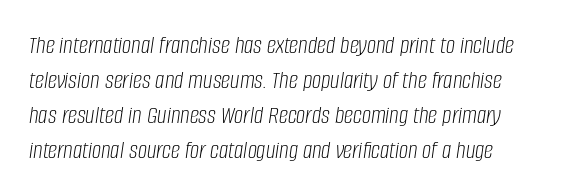
The image shows 26 px text type, italic (leaning right); set normal line spacing (1.34x), normal letter spacing, not underlined.
